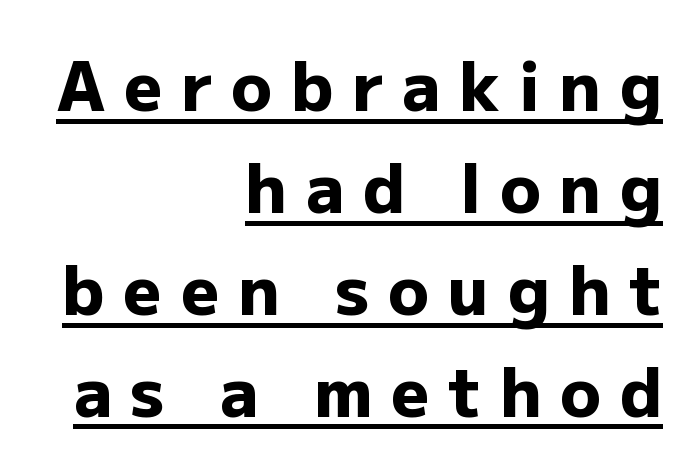
Q: Is the text bold? A: Yes.
Q: Is the text italic (slanted)? A: No, it is upright.
Q: Is the typeface a serif or a sans-serif typeface? A: Sans-serif.
Q: Is the text underlined? A: Yes.
Q: How is the paragraph aligned? A: Right-aligned.
Q: Is the spacing between letters normal or unusually wide? A: Unusually wide.
Q: Is the spacing between lines tight, normal or loose? A: Normal.
Q: Width (condensed, normal, or wide)? A: Normal.
Q: Stroke contrast? A: Low.
Q: x-height? A: Medium.
Q: Monospaced? A: No.
